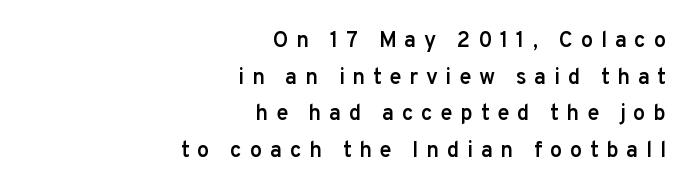
{"italic": "no", "bold": "semi", "underline": "no", "align": "right", "line_spacing": "normal", "line_spacing_ratio": 1.67, "letter_spacing": "wide", "letter_spacing_em": 0.35, "glyph_px": 22}
